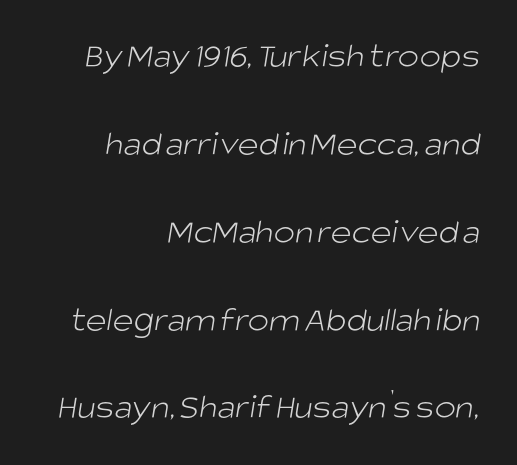
{"serif": "no", "bold": "no", "weight": "light", "width": "normal", "stroke_contrast": "low", "x_height": "large", "monospaced": "no", "underline": "no", "align": "right", "line_spacing": "loose", "line_spacing_ratio": 2.44, "letter_spacing": "normal", "letter_spacing_em": 0.0, "glyph_px": 36}
